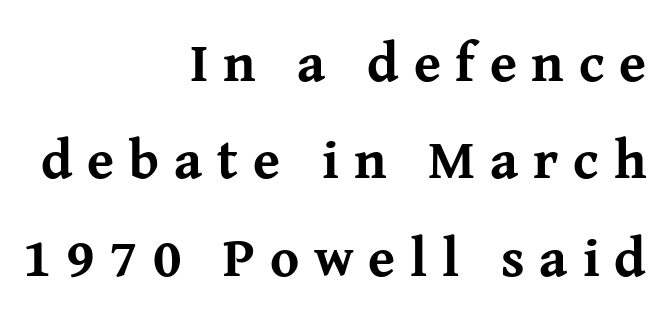
The image shows 55 px bold serif type, upright; set right-aligned, line spacing 1.77x, unusually wide letter spacing (+0.27 em), not underlined; medium stroke contrast and a medium x-height.
